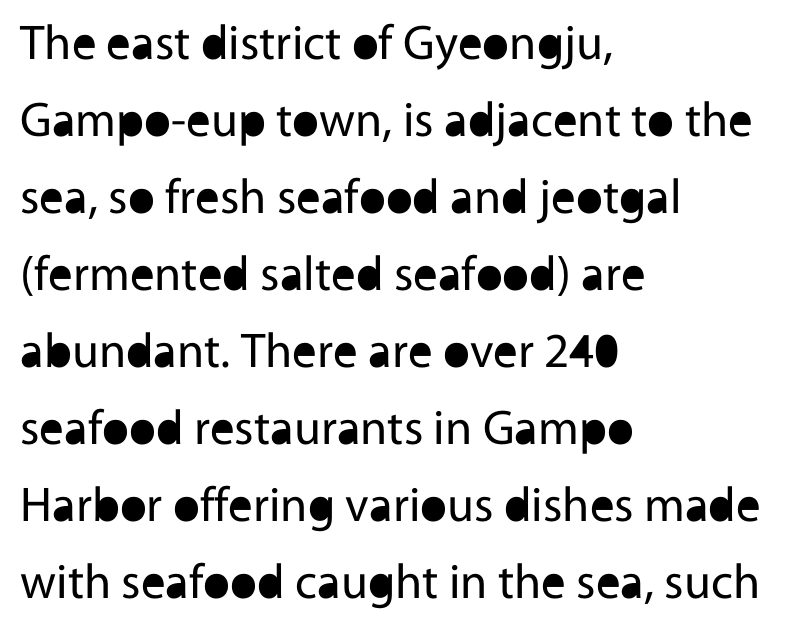
The image shows 49 px regular-weight sans-serif type, upright; set left-aligned, normal line spacing (1.57x), normal letter spacing, not underlined; a medium x-height.
